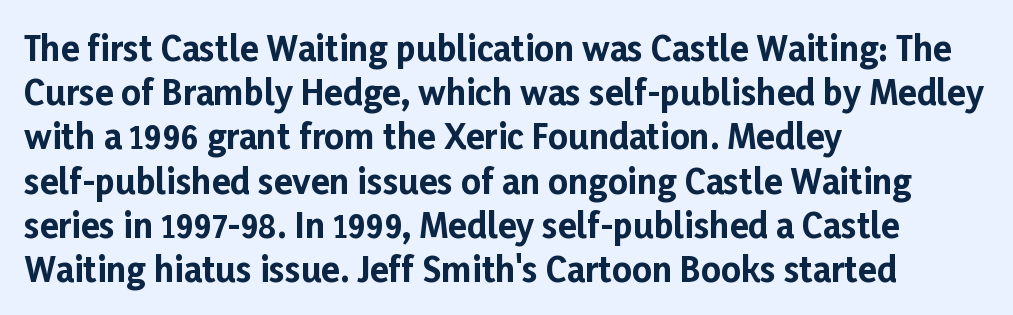
The image shows 34 px bold sans-serif type, upright; set left-aligned, normal line spacing (1.3x), normal letter spacing, not underlined; low stroke contrast and a medium x-height.
